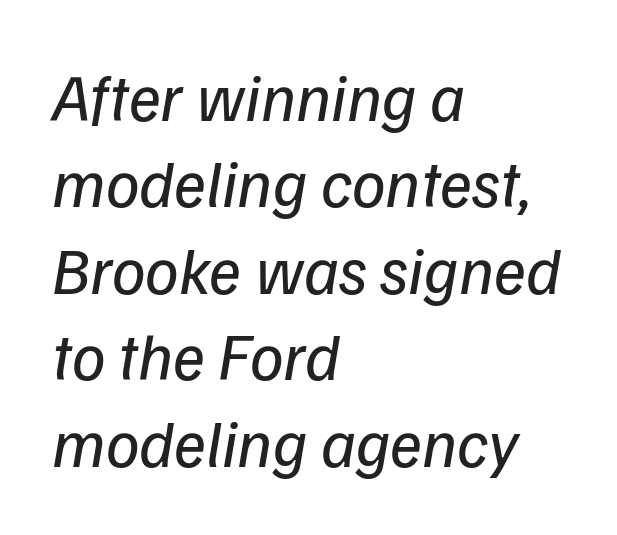
{"italic": "yes", "lean": "right", "slant_degrees": 9, "bold": "no", "weight": "regular", "width": "normal", "stroke_contrast": "low", "x_height": "medium", "monospaced": "no", "underline": "no", "align": "left", "line_spacing": "normal", "line_spacing_ratio": 1.29, "letter_spacing": "normal", "letter_spacing_em": 0.0, "glyph_px": 67}
